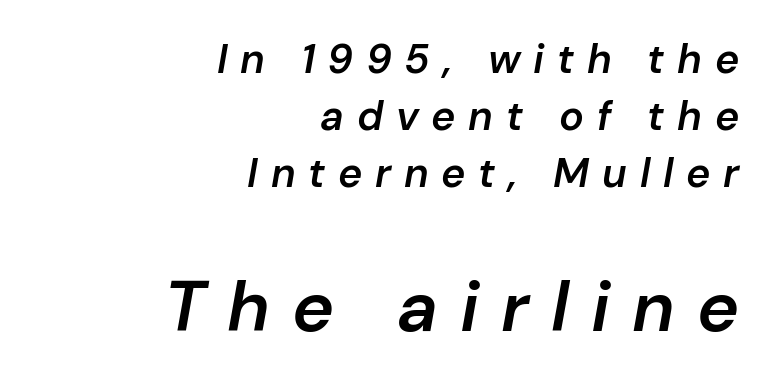
Display-style spreading of the glyphs; the letterfit is very open. A student would notice the bottom passage is typeset larger than what precedes it. A somewhat darkened texture: the type is semibold rather than bold. Line ends are locked; line starts wander.
